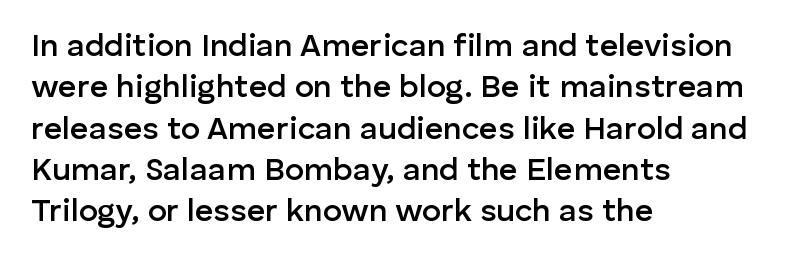
Q: Is the text bold? A: Semi-bold.
Q: Is the text italic (slanted)? A: No, it is upright.
Q: Is the typeface a serif or a sans-serif typeface? A: Sans-serif.
Q: Is the text underlined? A: No.
Q: How is the paragraph aligned? A: Left-aligned.
Q: Is the spacing between letters normal or unusually wide? A: Normal.
Q: Is the spacing between lines tight, normal or loose? A: Normal.
Q: Width (condensed, normal, or wide)? A: Normal.
Q: Stroke contrast? A: Low.
Q: x-height? A: Medium.
Q: Monospaced? A: No.
